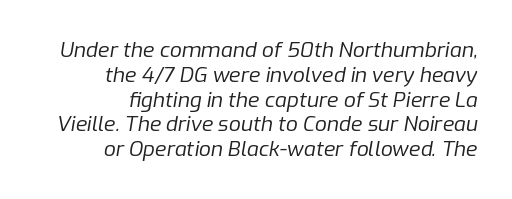
Q: Is the text bold? A: No.
Q: Is the text italic (slanted)? A: Yes, it leans right by about 9 degrees.
Q: Is the text underlined? A: No.
Q: How is the paragraph aligned? A: Right-aligned.
Q: Is the spacing between letters normal or unusually wide? A: Normal.
